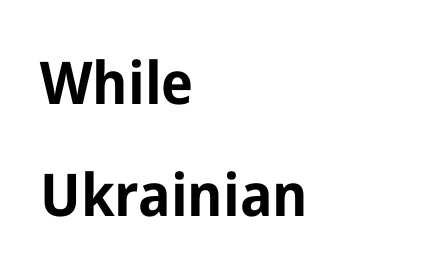
{"serif": "no", "italic": "no", "bold": "yes", "weight": "bold", "width": "normal", "stroke_contrast": "low", "x_height": "medium", "monospaced": "no", "underline": "no", "align": "left", "line_spacing_ratio": 1.89, "letter_spacing": "normal", "letter_spacing_em": 0.0, "glyph_px": 59}
